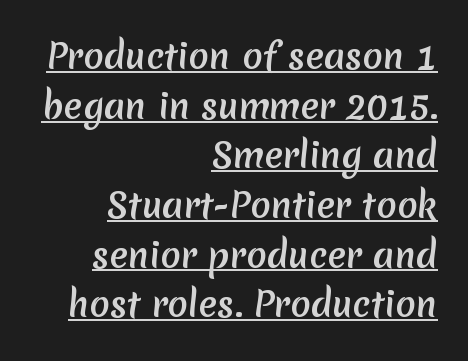
Q: Is the typeface a serif or a sans-serif typeface? A: Sans-serif.
Q: Is the text underlined? A: Yes.
Q: How is the paragraph aligned? A: Right-aligned.
Q: Is the spacing between letters normal or unusually wide? A: Normal.
Q: Is the spacing between lines tight, normal or loose? A: Normal.
Q: Width (condensed, normal, or wide)? A: Normal.
Q: Stroke contrast? A: Medium.
Q: x-height? A: Medium.
Q: Monospaced? A: No.
